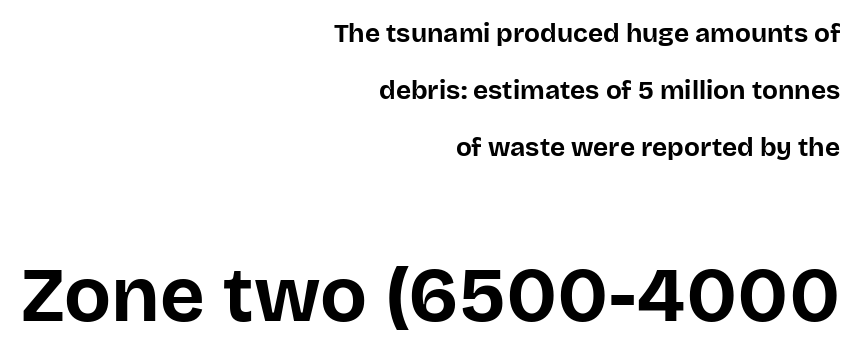
Q: Is the text bold? A: Yes.
Q: Is the text italic (slanted)? A: No, it is upright.
Q: Is the typeface a serif or a sans-serif typeface? A: Sans-serif.
Q: Is the text underlined? A: No.
Q: How is the paragraph aligned? A: Right-aligned.
Q: Is the spacing between letters normal or unusually wide? A: Normal.
Q: Is the spacing between lines tight, normal or loose? A: Loose.
Q: Which block of text is set in a larger size, the first (top) or the second (bottom)? A: The second (bottom) one.
Q: Width (condensed, normal, or wide)? A: Normal.
Q: Stroke contrast? A: Low.
Q: x-height? A: Large.
Q: Monospaced? A: No.
